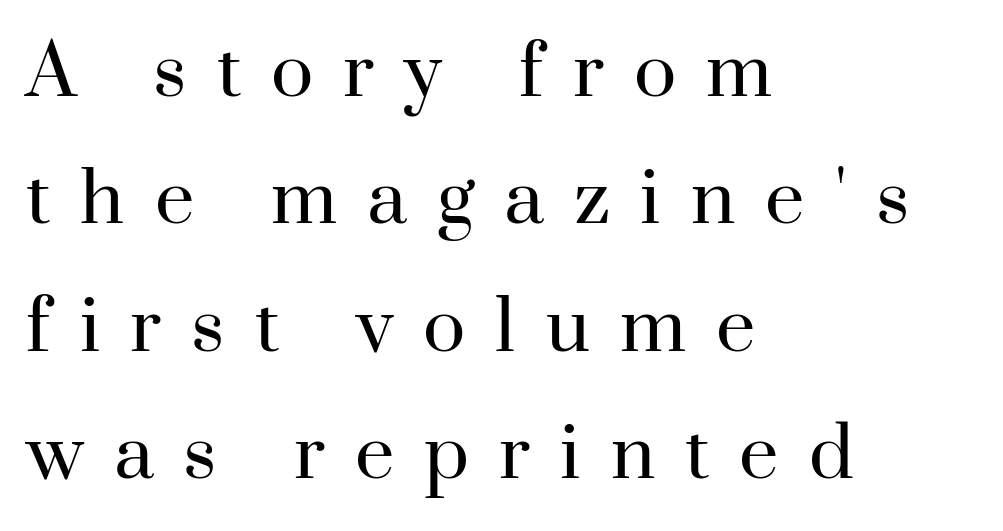
Q: Is the text bold? A: No.
Q: Is the text italic (slanted)? A: No, it is upright.
Q: Is the typeface a serif or a sans-serif typeface? A: Serif.
Q: Is the text underlined? A: No.
Q: How is the paragraph aligned? A: Left-aligned.
Q: Is the spacing between letters normal or unusually wide? A: Unusually wide.
Q: Width (condensed, normal, or wide)? A: Normal.
Q: Stroke contrast? A: High.
Q: x-height? A: Small.
Q: Monospaced? A: No.
